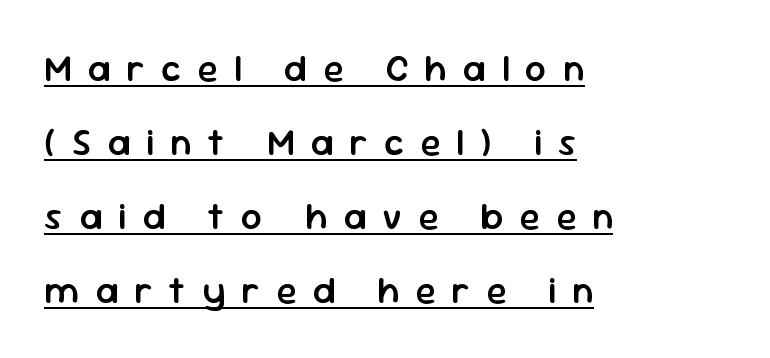
Q: Is the text bold? A: Semi-bold.
Q: Is the text italic (slanted)? A: No, it is upright.
Q: Is the typeface a serif or a sans-serif typeface? A: Sans-serif.
Q: Is the text underlined? A: Yes.
Q: How is the paragraph aligned? A: Left-aligned.
Q: Is the spacing between letters normal or unusually wide? A: Unusually wide.
Q: Is the spacing between lines tight, normal or loose? A: Loose.
Q: Width (condensed, normal, or wide)? A: Normal.
Q: Stroke contrast? A: Low.
Q: x-height? A: Medium.
Q: Monospaced? A: No.
